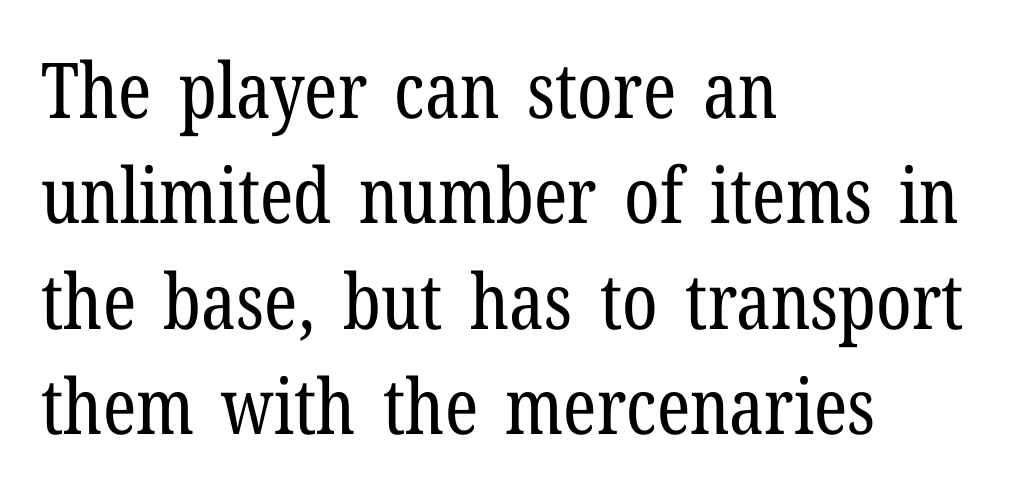
Q: Is the text bold? A: No.
Q: Is the text italic (slanted)? A: No, it is upright.
Q: Is the typeface a serif or a sans-serif typeface? A: Serif.
Q: Is the text underlined? A: No.
Q: How is the paragraph aligned? A: Left-aligned.
Q: Is the spacing between letters normal or unusually wide? A: Normal.
Q: Is the spacing between lines tight, normal or loose? A: Normal.
Q: Width (condensed, normal, or wide)? A: Condensed.
Q: Stroke contrast? A: Low.
Q: x-height? A: Medium.
Q: Monospaced? A: No.
